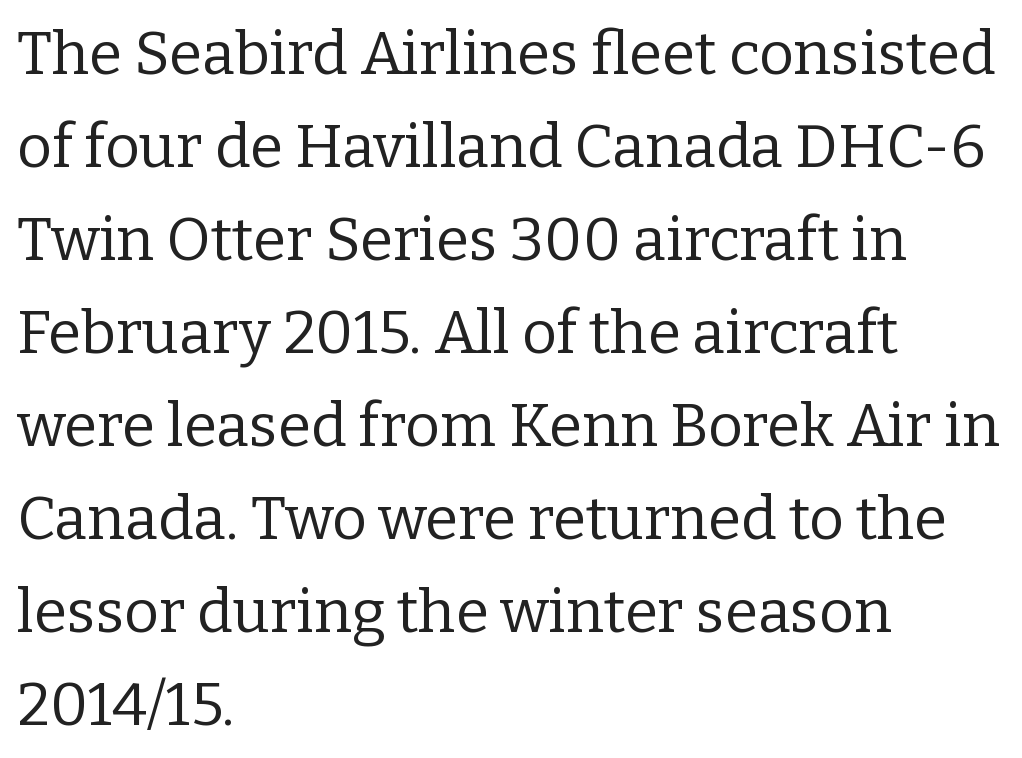
Q: Is the text bold? A: No.
Q: Is the text italic (slanted)? A: No, it is upright.
Q: Is the typeface a serif or a sans-serif typeface? A: Serif.
Q: Is the text underlined? A: No.
Q: How is the paragraph aligned? A: Left-aligned.
Q: Is the spacing between letters normal or unusually wide? A: Normal.
Q: Is the spacing between lines tight, normal or loose? A: Normal.
Q: Width (condensed, normal, or wide)? A: Normal.
Q: Stroke contrast? A: Low.
Q: x-height? A: Medium.
Q: Monospaced? A: No.
